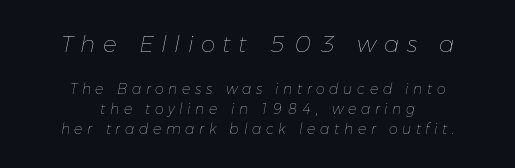
{"italic": "yes", "lean": "right", "slant_degrees": 11, "bold": "no", "underline": "no", "align": "center", "line_spacing": "normal", "line_spacing_ratio": 1.43, "letter_spacing": "wide", "letter_spacing_em": 0.33, "larger_block": "first", "size_ratio": 1.64, "glyph_px": 23}
